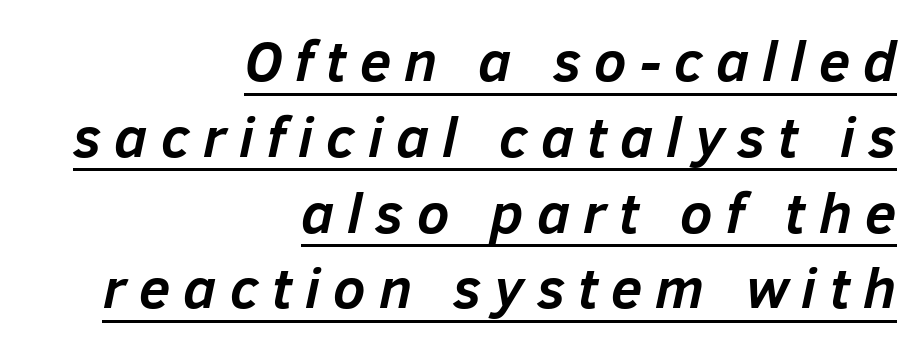
{"italic": "yes", "lean": "right", "slant_degrees": 12, "bold": "yes", "weight": "semibold", "width": "normal", "stroke_contrast": "low", "x_height": "medium", "monospaced": "no", "underline": "yes", "align": "right", "line_spacing": "normal", "line_spacing_ratio": 1.33, "letter_spacing": "wide", "letter_spacing_em": 0.23, "glyph_px": 57}
